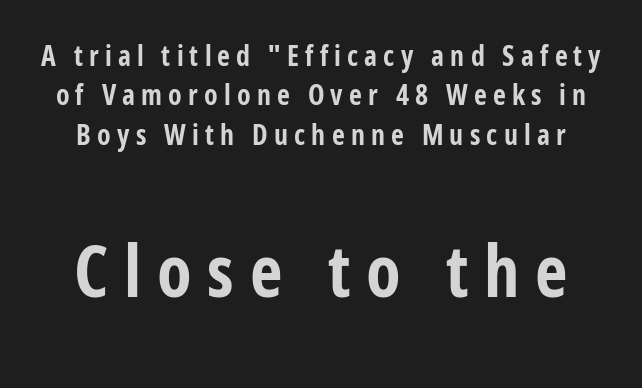
The image shows 71 px bold, condensed sans-serif type, upright; set centered, normal line spacing (1.41x), unusually wide letter spacing (+0.22 em), not underlined; the second (bottom) block is 2.54x larger; low stroke contrast and a medium x-height.
